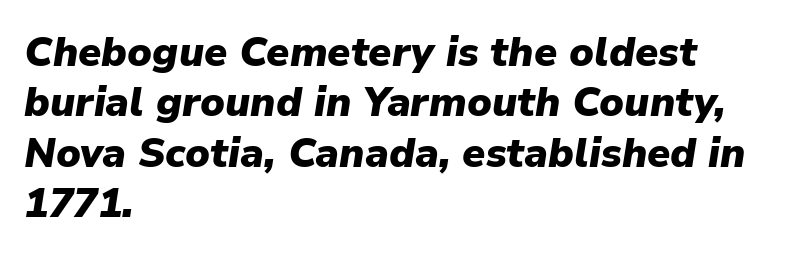
Q: Is the text bold? A: Yes.
Q: Is the text italic (slanted)? A: Yes, it leans right by about 9 degrees.
Q: Is the text underlined? A: No.
Q: How is the paragraph aligned? A: Left-aligned.
Q: Is the spacing between letters normal or unusually wide? A: Normal.
Q: Width (condensed, normal, or wide)? A: Normal.
Q: Stroke contrast? A: Low.
Q: x-height? A: Medium.
Q: Monospaced? A: No.
